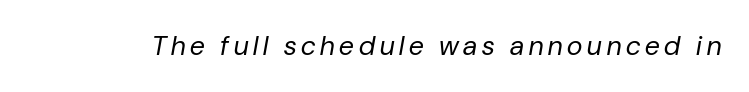
The image shows 27 px text type, italic (leaning right); set not underlined.
